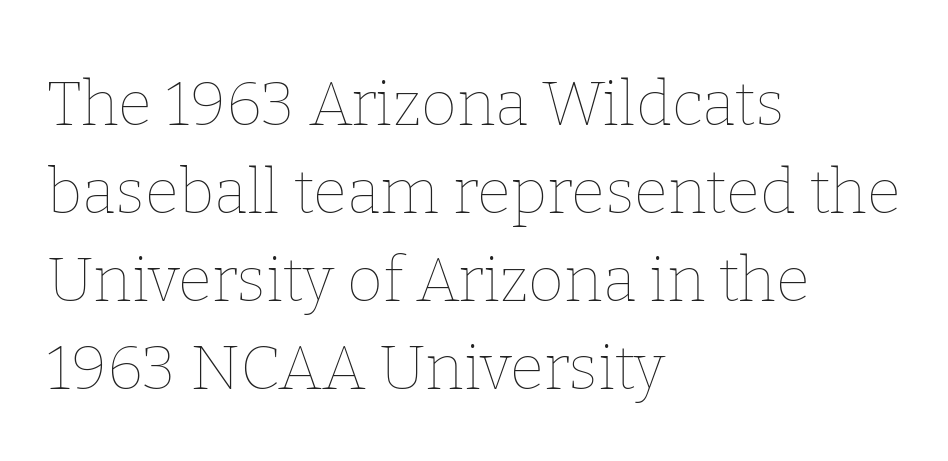
{"italic": "no", "bold": "no", "weight": "thin", "width": "normal", "stroke_contrast": "low", "x_height": "medium", "monospaced": "no", "underline": "no", "align": "left", "line_spacing": "normal", "line_spacing_ratio": 1.42, "letter_spacing": "normal", "letter_spacing_em": 0.0, "glyph_px": 62}
